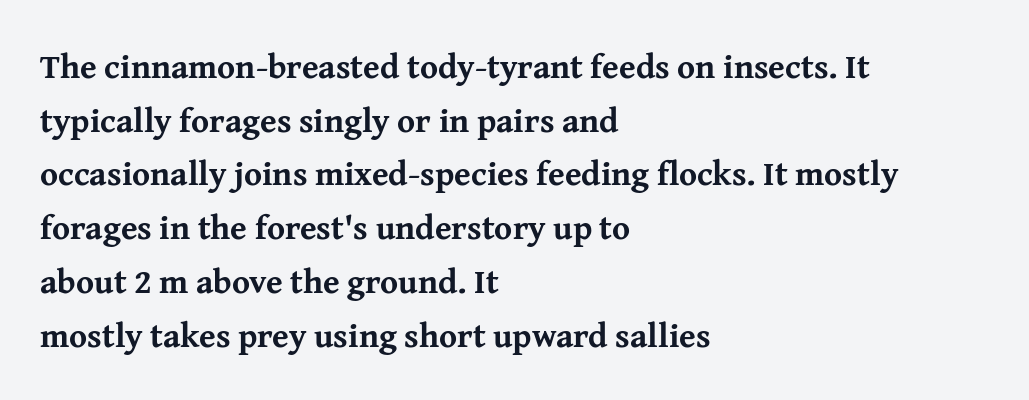
Baseline-to-baseline distance is the conventional proportion of letter height. Proportional: the letters do not fall into vertical columns. In terms of letterspacing, this is plain default setting. Heavy-handed strokes throughout: this text is bold. This is roman type, the default non-slanted kind. Each line starts at the same left margin while the right side varies.
